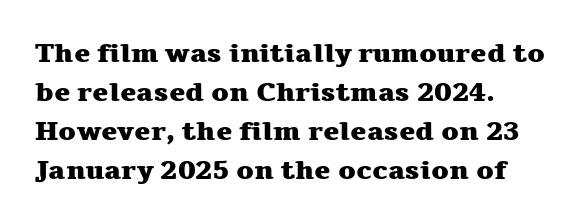
Q: Is the text bold? A: Yes.
Q: Is the text italic (slanted)? A: No, it is upright.
Q: Is the text underlined? A: No.
Q: How is the paragraph aligned? A: Left-aligned.
Q: Is the spacing between letters normal or unusually wide? A: Normal.
Q: Is the spacing between lines tight, normal or loose? A: Normal.
